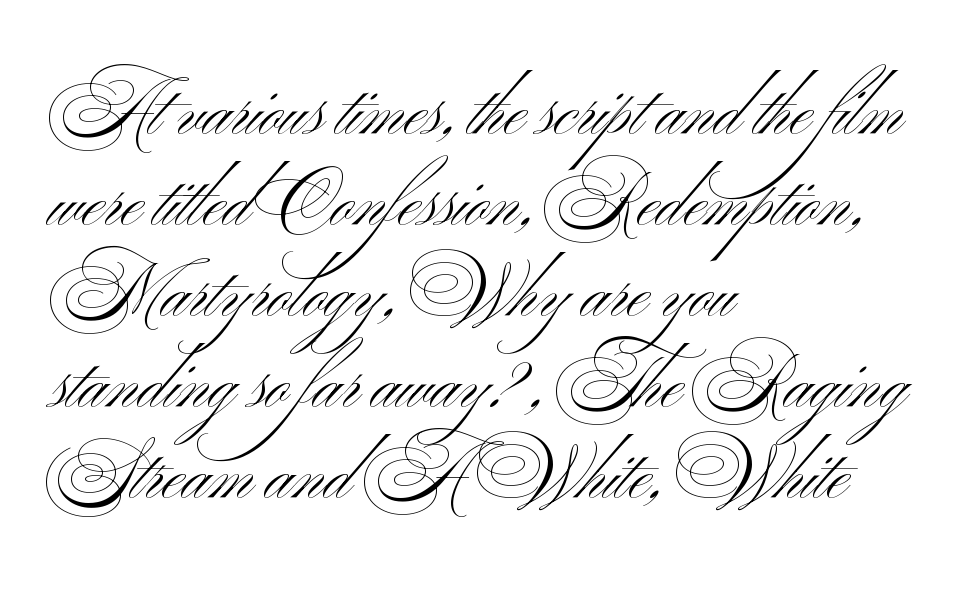
The image shows 71 px light, wide sans-serif type; set left-aligned, normal line spacing (1.28x), normal letter spacing, not underlined; medium stroke contrast and a small x-height.
